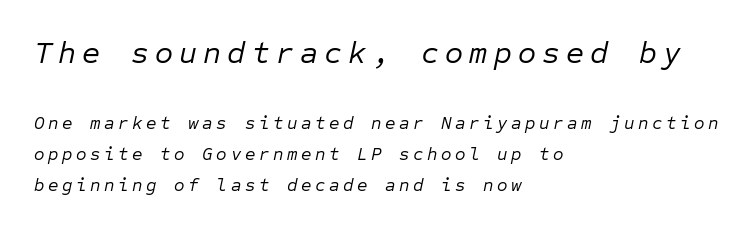
{"italic": "yes", "lean": "right", "slant_degrees": 12, "bold": "no", "weight": "regular", "width": "normal", "stroke_contrast": "low", "x_height": "medium", "monospaced": "yes", "underline": "no", "align": "left", "line_spacing_ratio": 1.72, "letter_spacing": "wide", "letter_spacing_em": 0.2, "larger_block": "first", "size_ratio": 1.72, "glyph_px": 31}
